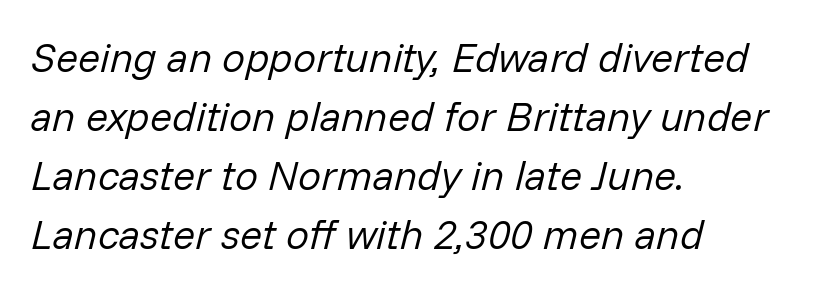
Looks like regular typesetting: each glyph gets only the width it needs. When letters slant like this, we call the style italic. The paragraph has a hard left edge and a soft right edge. Spacing between characters is what you'd get straight out of the box. Regular leading.
